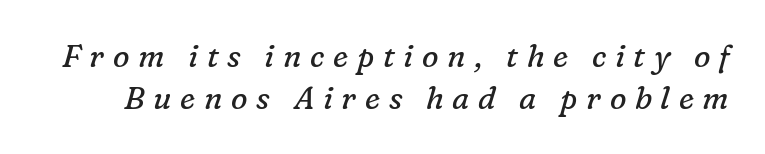
{"serif": "yes", "italic": "yes", "lean": "right", "slant_degrees": 16, "bold": "no", "weight": "regular", "width": "normal", "stroke_contrast": "low", "x_height": "medium", "monospaced": "no", "underline": "no", "line_spacing": "normal", "line_spacing_ratio": 1.37, "letter_spacing": "wide", "letter_spacing_em": 0.28, "glyph_px": 31}
